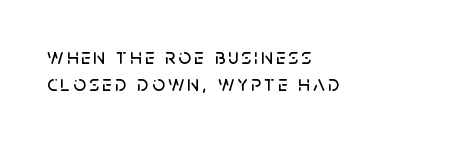
{"italic": "no", "underline": "no", "align": "left", "line_spacing": "normal", "line_spacing_ratio": 1.25, "glyph_px": 22}
